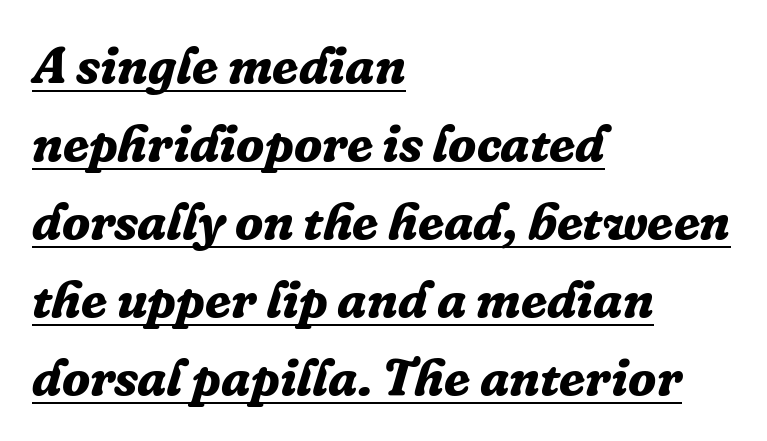
Notice how descenders clear the ascenders below comfortably — that's standard leading. Thick stems and heavy bowls — unmistakably bold. This rendering employs a face with finishing strokes, i.e., a serif. You could call the tracking neutral — neither tight nor loose.
